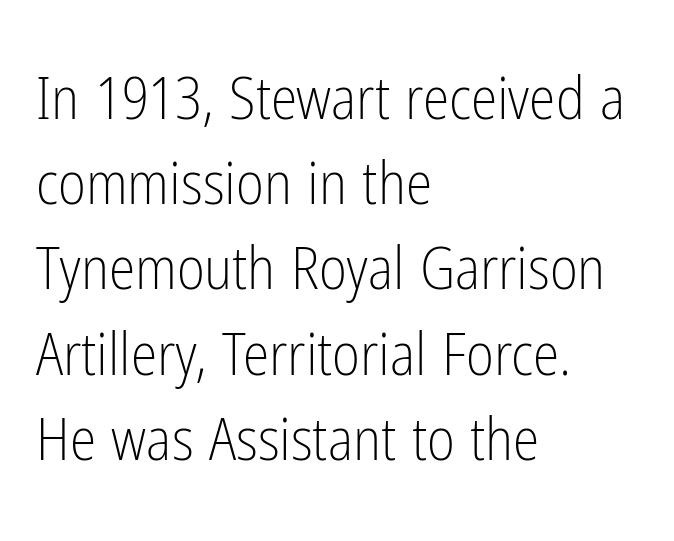
Q: Is the text bold? A: No.
Q: Is the text italic (slanted)? A: No, it is upright.
Q: Is the typeface a serif or a sans-serif typeface? A: Sans-serif.
Q: Is the text underlined? A: No.
Q: How is the paragraph aligned? A: Left-aligned.
Q: Is the spacing between letters normal or unusually wide? A: Normal.
Q: Is the spacing between lines tight, normal or loose? A: Normal.
Q: Width (condensed, normal, or wide)? A: Condensed.
Q: Stroke contrast? A: Low.
Q: x-height? A: Medium.
Q: Monospaced? A: No.
